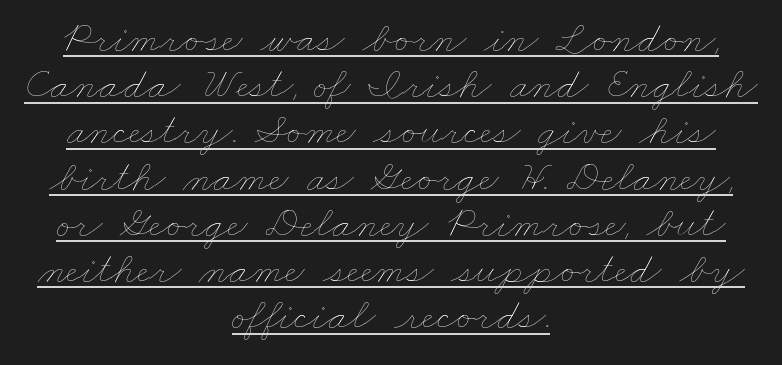
A rule runs beneath these lines of type. Horizontal alignment here is central, giving a formal, balanced look. Proportional: the letters do not fall into vertical columns. Each word holds together tightly as a unit, with standard inter-letter gaps. The weight tops out at a normal text grade.
